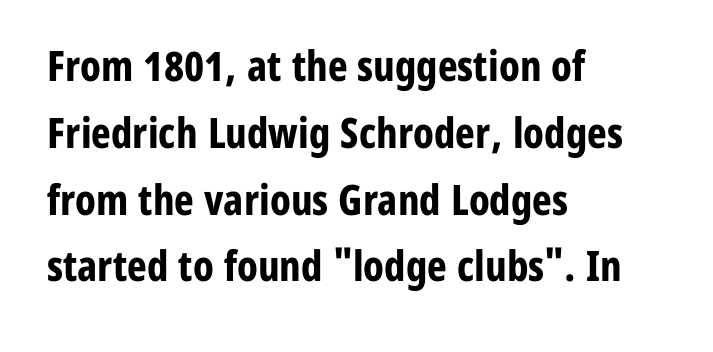
{"serif": "no", "italic": "no", "bold": "yes", "weight": "bold", "width": "condensed", "stroke_contrast": "low", "x_height": "medium", "monospaced": "no", "underline": "no", "align": "left", "line_spacing": "normal", "line_spacing_ratio": 1.59, "letter_spacing": "normal", "letter_spacing_em": 0.0, "glyph_px": 42}
